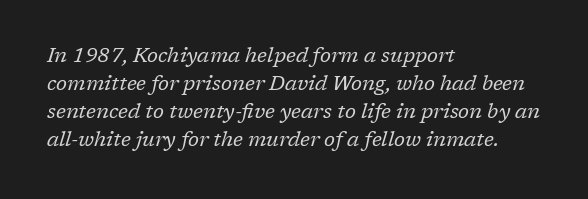
The image shows 20 px text type, italic (leaning right); set left-aligned, normal line spacing (1.4x), normal letter spacing, not underlined.
